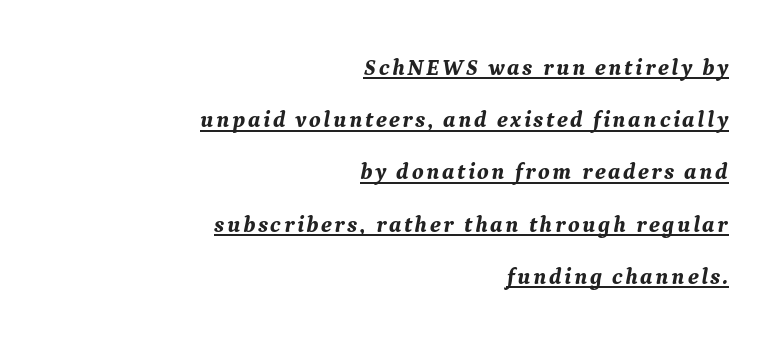
Horizontally, the lines are justified to the trailing edge only. The passage shown stacks its lines with a broad gap. A dark, heavy texture on the line: the type is bold. Notice how the stems are inclined rather than vertical — that's the hallmark of italics. The string is rendered with underlining switched on.
